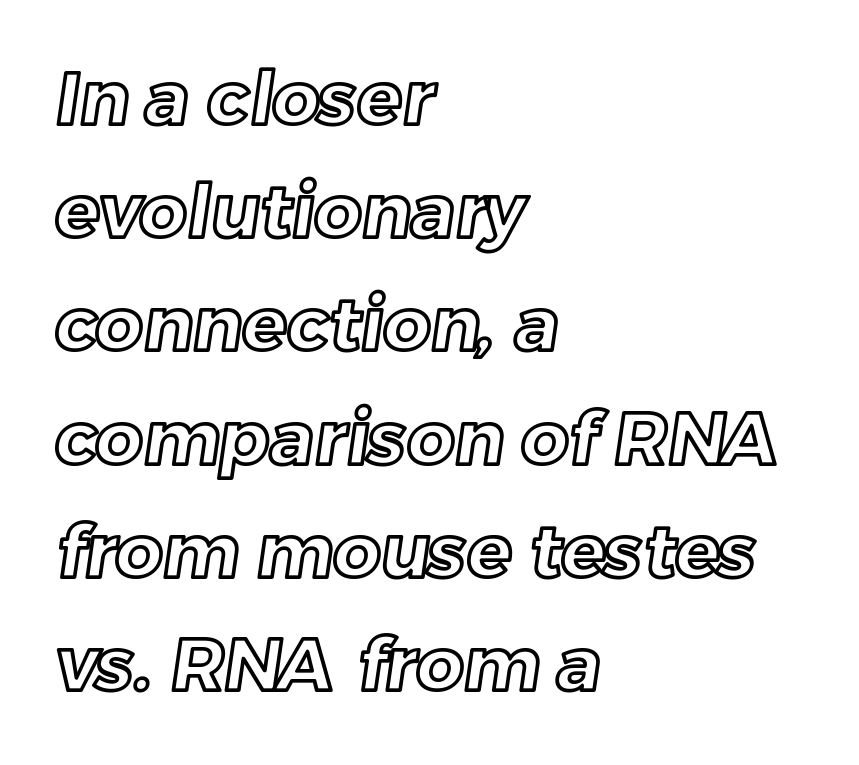
The passage shown has conventional tracking throughout. The baseline area is clear. The passage shown stacks its lines at a standard gap. The paragraph shown leans on its left margin.
